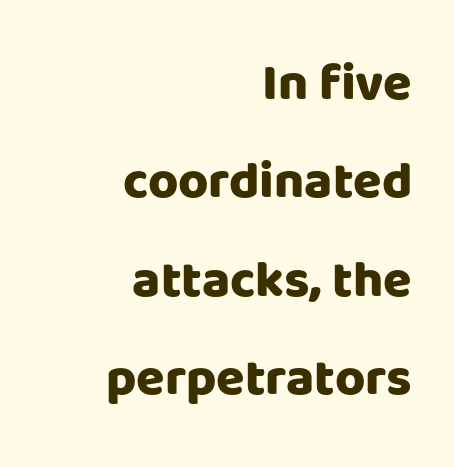
{"serif": "no", "italic": "no", "bold": "yes", "weight": "heavy", "width": "normal", "stroke_contrast": "low", "x_height": "large", "monospaced": "no", "underline": "no", "align": "right", "line_spacing_ratio": 1.89, "letter_spacing": "normal", "letter_spacing_em": 0.0, "glyph_px": 52}
